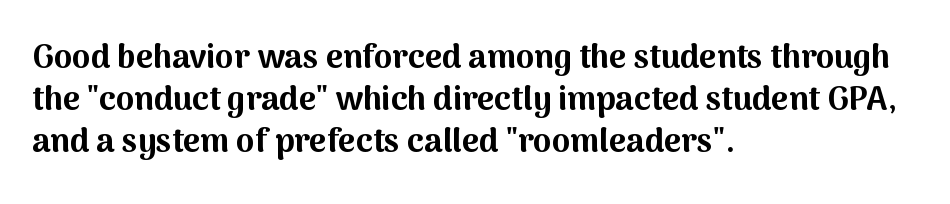
Its strokes are broad and dark, the hallmark of bold type. You could not count columns in this text — the font is proportionally spaced. No feet cap the strokes, marking this as sans-serif type. Does the lettering tilt? It doesn't — this is upright. Horizontal alignment here is leftward, the default for most running prose.
